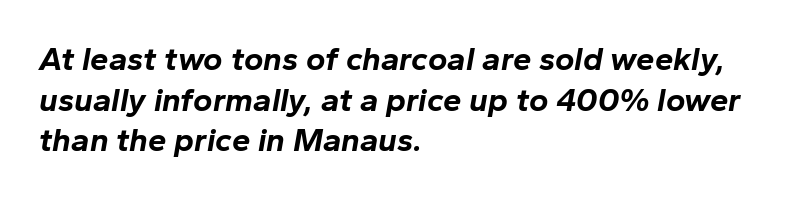
The image shows 33 px bold type, italic (leaning right); set left-aligned, line spacing 1.23x, normal letter spacing, not underlined; low stroke contrast and a medium x-height.
